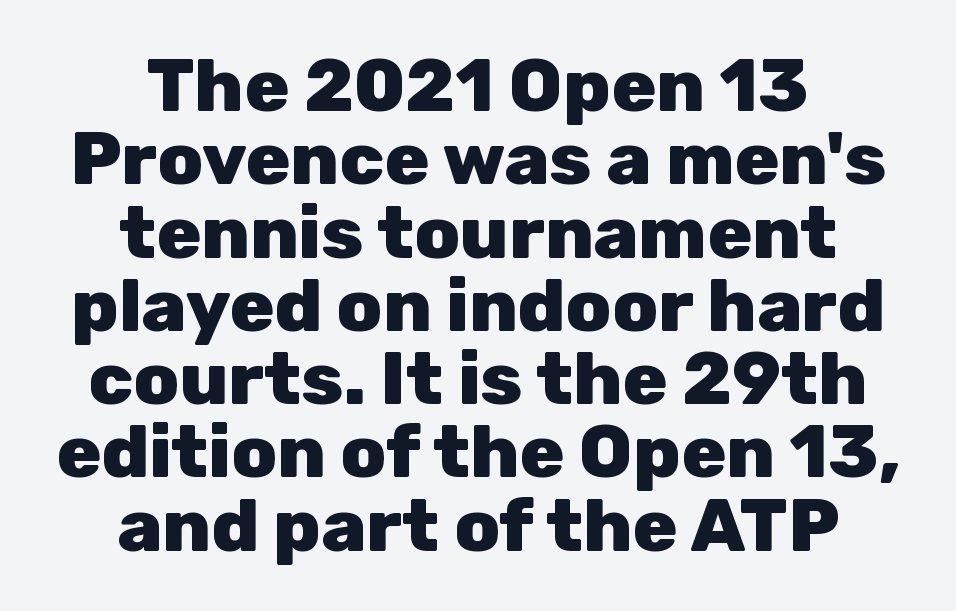
Stroke thickness is high; the sample reads as a true bold. Vertical spacing — tight. Check where the strokes stop: nothing finishes them off — pure sans. Character widths vary here, with narrow letters taking less room than wide ones.
